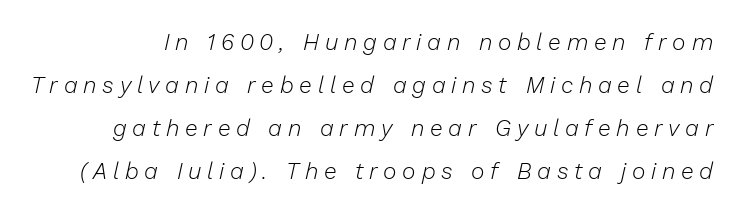
{"italic": "yes", "lean": "right", "slant_degrees": 13, "bold": "no", "underline": "no", "line_spacing_ratio": 1.87, "letter_spacing": "wide", "letter_spacing_em": 0.25, "glyph_px": 23}
